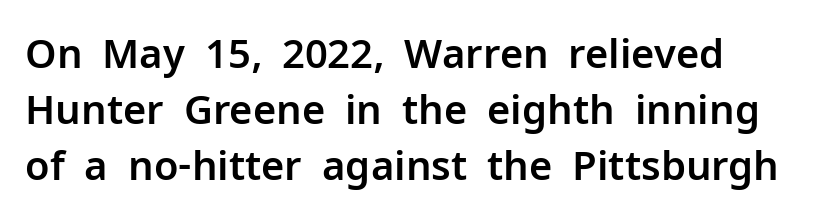
Tall strokes in this sample are plumb rather than angled. Bare-footed words on every line. The face used here is proportionally spaced, like ordinary book or web type. The letters sit at their default tracking, neither squeezed nor spread. Compared with typical paragraphs, the rows here are spaced about the same. The font family rendered here belongs to the sans-serif group.
